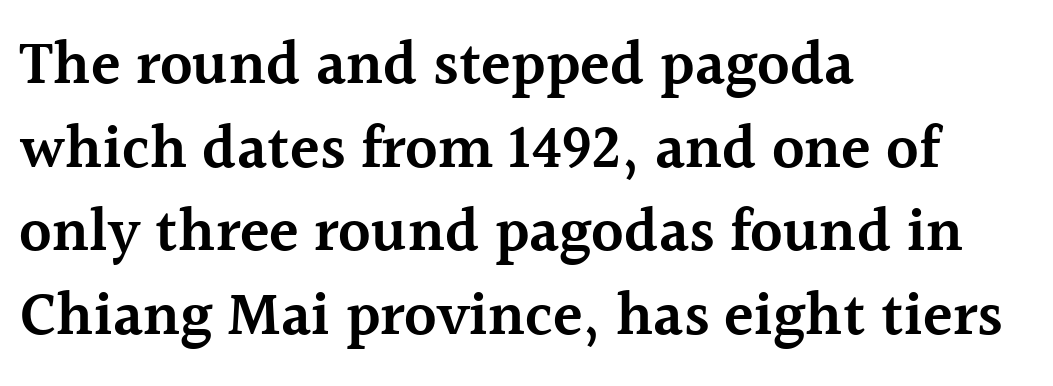
Descenders hang freely into open space. Left-aligned paragraph, ragged on the right. Each letter's strokes conclude with small projecting serifs. Think of a printed novel: that variable character pitch is what you see here. What stands out about the letter spacing? Nothing — it is the standard amount. Students, this is semibold: more ink than regular, less than bold.
